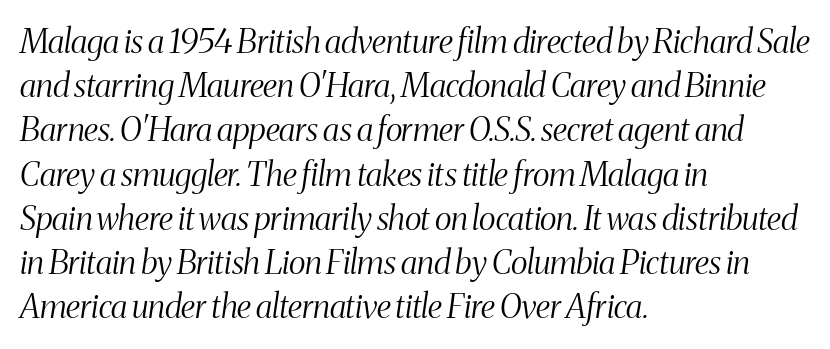
The image shows 33 px light, condensed serif type, italic (leaning right); set left-aligned, normal line spacing (1.34x), normal letter spacing, not underlined; medium stroke contrast and a medium x-height.
